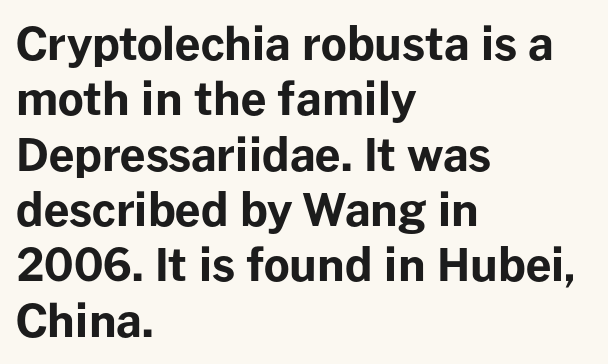
The paragraph has a hard left edge and a soft right edge. If you drew a line through each stem, it would be perfectly vertical. In terms of letterspacing, this is plain default setting. The space directly below the letters is spotless. You'd pick this weight for a headline — it's a proper bold. The passage shown is typed in a proportional face where columns would drift.
